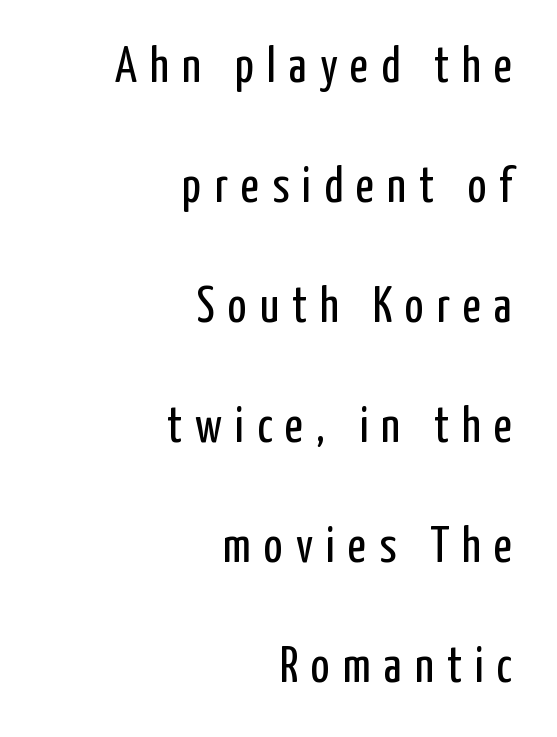
{"serif": "no", "italic": "no", "bold": "no", "weight": "regular", "width": "condensed", "stroke_contrast": "low", "x_height": "medium", "monospaced": "no", "underline": "no", "align": "right", "line_spacing": "loose", "line_spacing_ratio": 2.4, "letter_spacing": "wide", "letter_spacing_em": 0.26, "glyph_px": 50}
